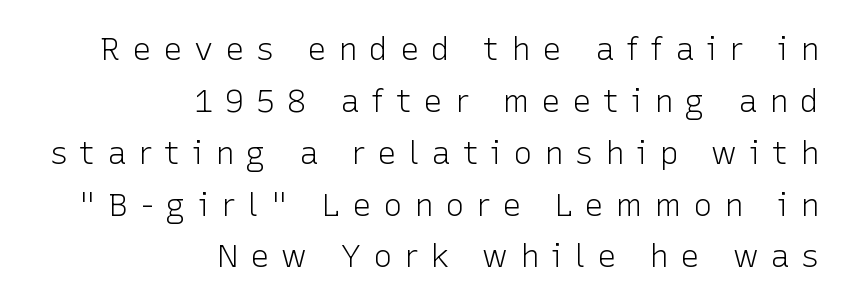
The image shows 32 px light sans-serif type, upright; set right-aligned, normal line spacing (1.62x), unusually wide letter spacing (+0.37 em), not underlined; low stroke contrast and a medium x-height.
